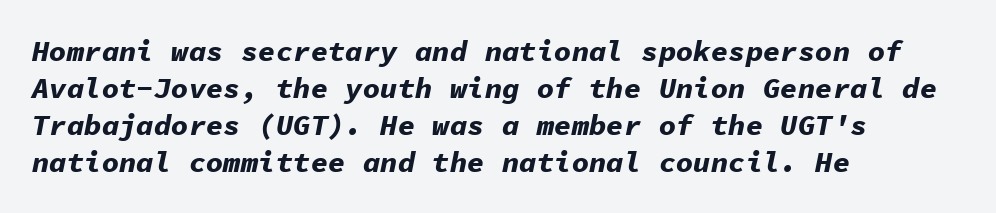
Q: Is the text bold? A: Yes.
Q: Is the text italic (slanted)? A: Yes, it leans right by about 11 degrees.
Q: Is the text underlined? A: No.
Q: How is the paragraph aligned? A: Left-aligned.
Q: Is the spacing between letters normal or unusually wide? A: Normal.
Q: Is the spacing between lines tight, normal or loose? A: Normal.
Q: Width (condensed, normal, or wide)? A: Normal.
Q: Stroke contrast? A: Low.
Q: x-height? A: Medium.
Q: Monospaced? A: Yes.
